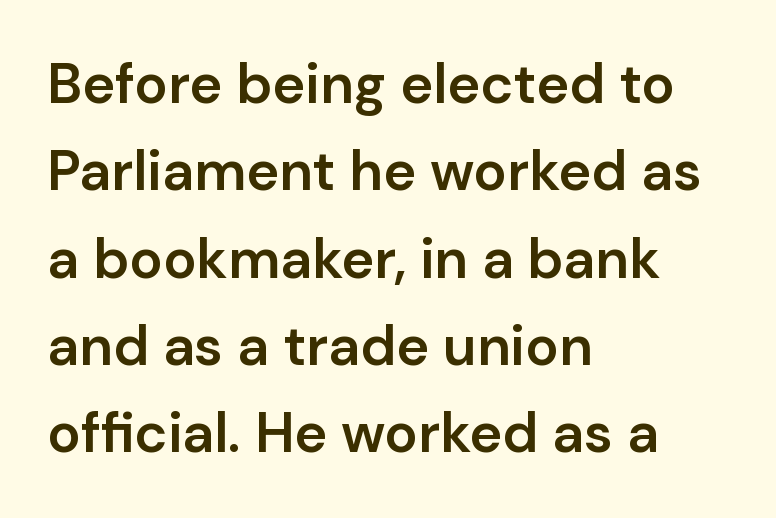
{"serif": "no", "italic": "no", "bold": "semi", "weight": "semibold", "width": "normal", "stroke_contrast": "low", "x_height": "medium", "monospaced": "no", "underline": "no", "align": "left", "line_spacing": "normal", "line_spacing_ratio": 1.56, "letter_spacing": "normal", "letter_spacing_em": 0.0, "glyph_px": 56}
